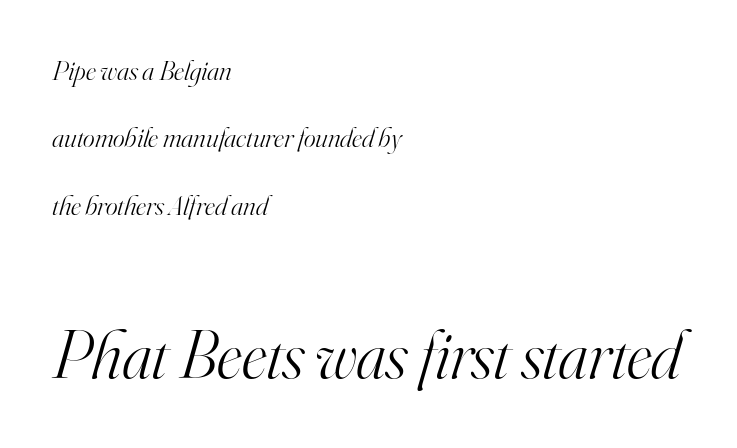
Type style note: has serifs. These lines are rendered in a variable-pitch font. You get the small type first, then a jump to larger type. Each stroke keeps to a modest, everyday thickness or less. The zone under the glyphs is completely vacant.
